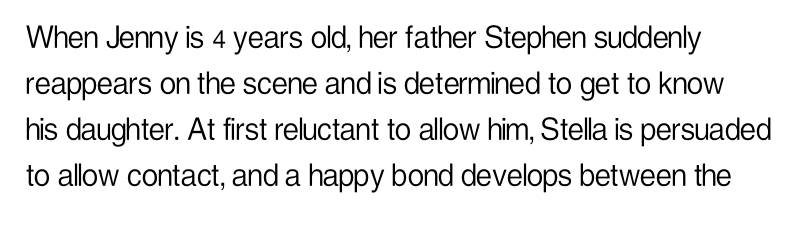
The face looks like a standard text weight, possibly lighter. Every stem runs plumb, perpendicular to the baseline. The line texture is even and compact thanks to regular tracking. Here the designer chose a conventional face with non-uniform glyph widths. The gap between lines stays unmarked.
